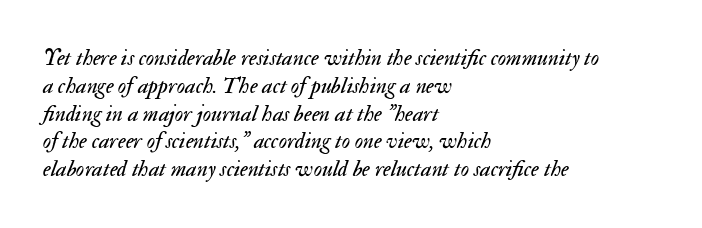
Q: Is the text bold? A: No.
Q: Is the text italic (slanted)? A: Yes, it leans right by about 17 degrees.
Q: Is the text underlined? A: No.
Q: How is the paragraph aligned? A: Left-aligned.
Q: Is the spacing between letters normal or unusually wide? A: Normal.
